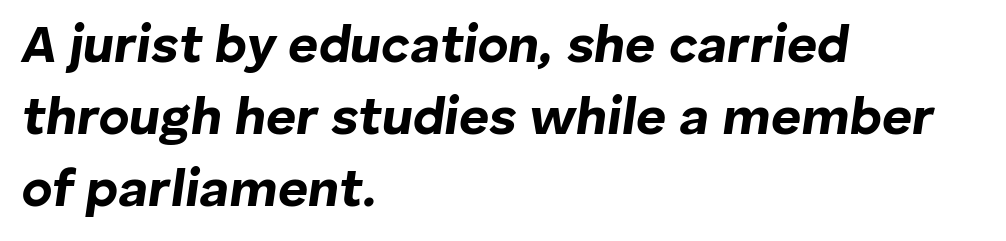
Compared with typical paragraphs, the rows here are spaced about the same. Do the characters align in a grid? No, the font is proportional. The glyphs look as if they've been sheared to an angle. Heavy, bold letterforms. Default kerning and tracking; the words read as compact shapes.
